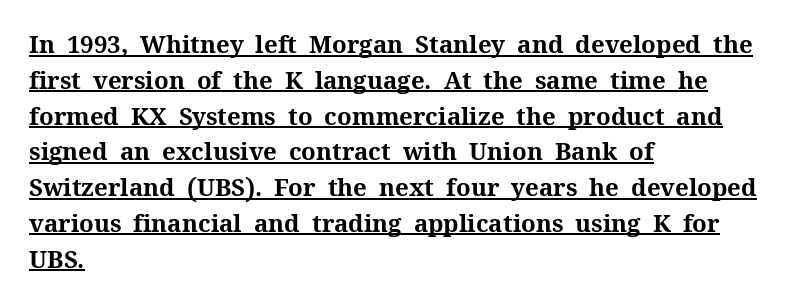
The image shows 24 px bold type, upright; set left-aligned, normal line spacing (1.49x), normal letter spacing, underlined.
